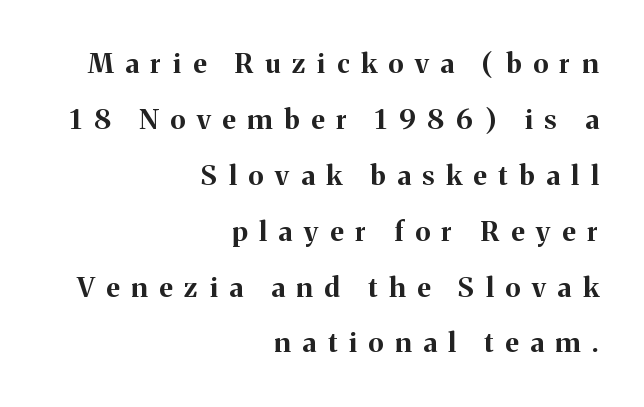
Q: Is the text bold? A: Yes.
Q: Is the text italic (slanted)? A: No, it is upright.
Q: Is the text underlined? A: No.
Q: How is the paragraph aligned? A: Right-aligned.
Q: Is the spacing between letters normal or unusually wide? A: Unusually wide.
Q: Is the spacing between lines tight, normal or loose? A: Loose.
